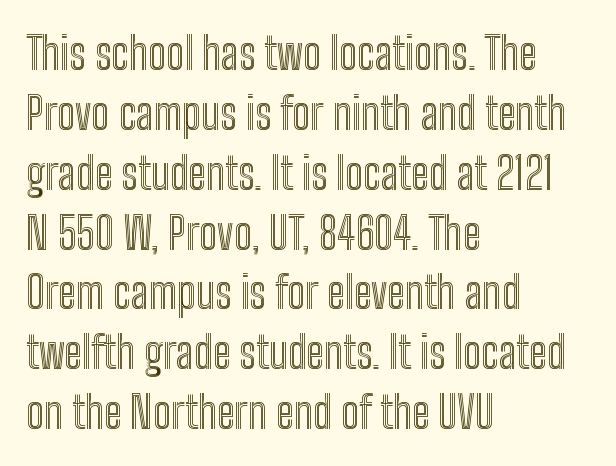
{"italic": "no", "width": "condensed", "x_height": "medium", "monospaced": "no", "underline": "no", "align": "left", "line_spacing": "normal", "line_spacing_ratio": 1.36, "letter_spacing": "normal", "letter_spacing_em": 0.0, "glyph_px": 44}
